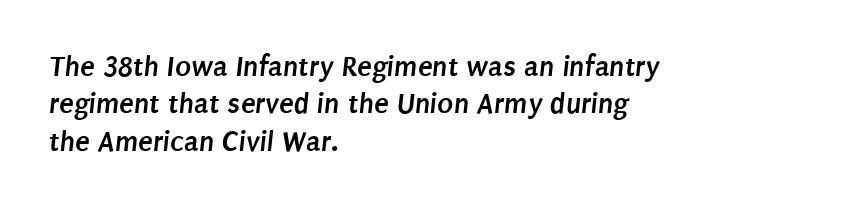
Q: Is the text bold? A: Yes.
Q: Is the typeface a serif or a sans-serif typeface? A: Sans-serif.
Q: Is the text underlined? A: No.
Q: How is the paragraph aligned? A: Left-aligned.
Q: Is the spacing between letters normal or unusually wide? A: Normal.
Q: Is the spacing between lines tight, normal or loose? A: Normal.
Q: Width (condensed, normal, or wide)? A: Condensed.
Q: Stroke contrast? A: Low.
Q: x-height? A: Large.
Q: Monospaced? A: No.
